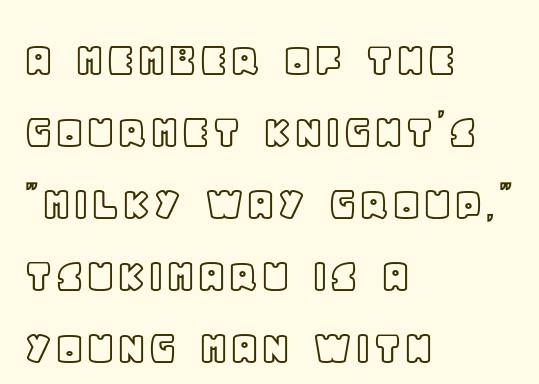
{"italic": "no", "width": "normal", "x_height": "large", "monospaced": "no", "underline": "no", "align": "left", "line_spacing": "normal", "line_spacing_ratio": 1.44, "letter_spacing": "normal", "letter_spacing_em": 0.0, "glyph_px": 50}
